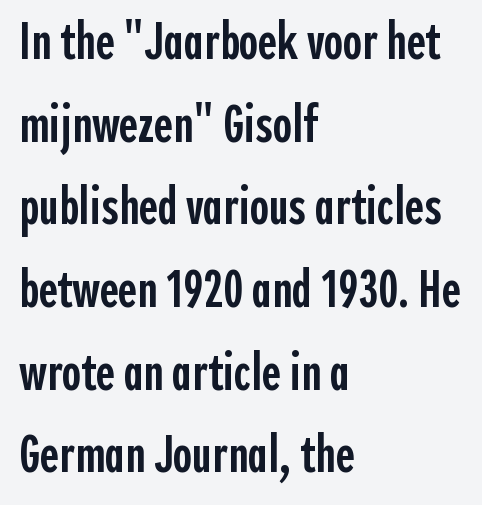
On the weight axis this lands at semibold, roughly 600. Glance below the letters and you will spot only blank space. Classification — sans serif. Quick note: not italic, upright. Letter spacing: default. Each new line begins a customary step beneath the previous one.
